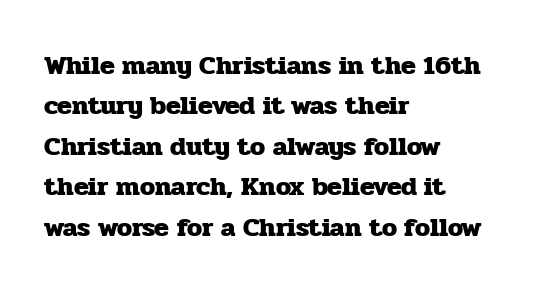
{"italic": "no", "bold": "yes", "underline": "no", "align": "left", "line_spacing": "normal", "line_spacing_ratio": 1.5, "letter_spacing": "normal", "letter_spacing_em": 0.0, "glyph_px": 27}
